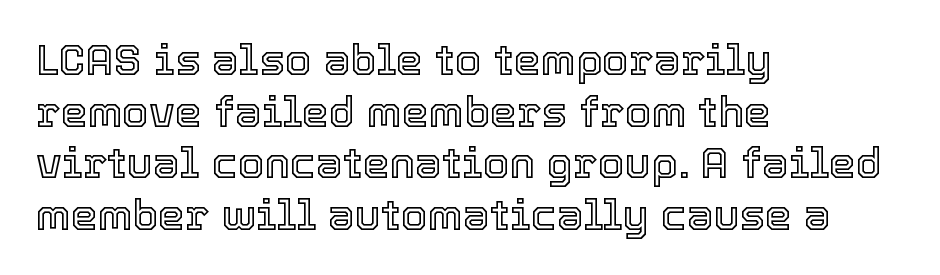
Q: Is the text italic (slanted)? A: No, it is upright.
Q: Is the text underlined? A: No.
Q: How is the paragraph aligned? A: Left-aligned.
Q: Is the spacing between letters normal or unusually wide? A: Normal.
Q: Width (condensed, normal, or wide)? A: Normal.
Q: x-height? A: Medium.
Q: Monospaced? A: No.
